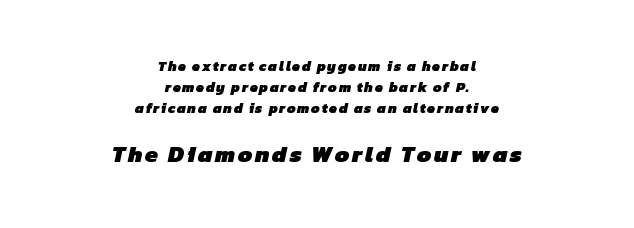
Q: Is the text bold? A: Yes.
Q: Is the text underlined? A: No.
Q: How is the paragraph aligned? A: Centered.
Q: Is the spacing between lines tight, normal or loose? A: Normal.
Q: Which block of text is set in a larger size, the first (top) or the second (bottom)? A: The second (bottom) one.
